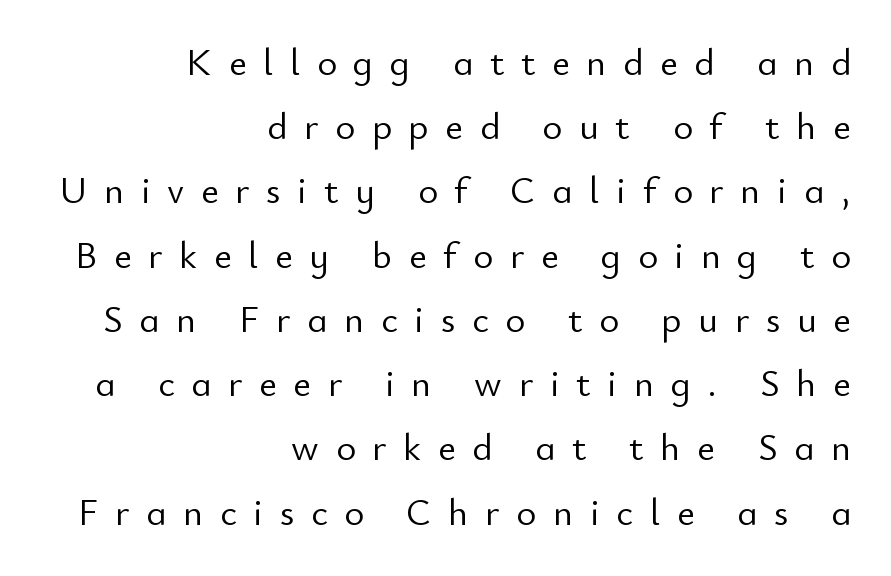
Q: Is the text bold? A: No.
Q: Is the text italic (slanted)? A: No, it is upright.
Q: Is the typeface a serif or a sans-serif typeface? A: Sans-serif.
Q: Is the text underlined? A: No.
Q: How is the paragraph aligned? A: Right-aligned.
Q: Is the spacing between letters normal or unusually wide? A: Unusually wide.
Q: Is the spacing between lines tight, normal or loose? A: Normal.
Q: Width (condensed, normal, or wide)? A: Normal.
Q: Stroke contrast? A: Low.
Q: x-height? A: Small.
Q: Monospaced? A: No.
